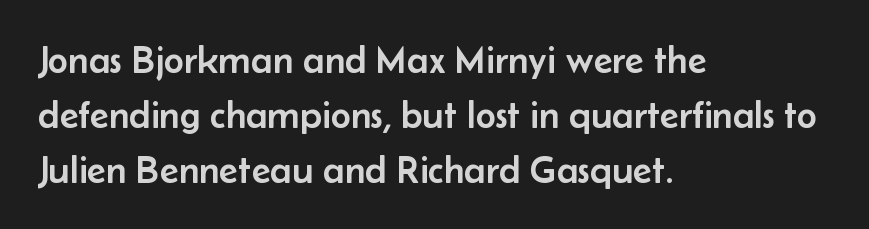
The image shows 39 px sans-serif type, upright; set left-aligned, normal line spacing (1.41x), normal letter spacing, not underlined; low stroke contrast and a small x-height.
